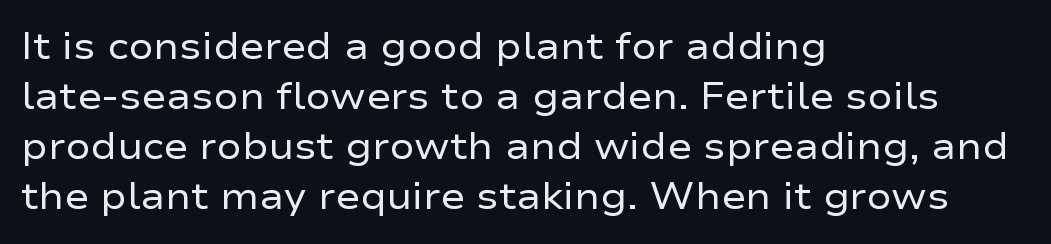
The image shows 37 px regular-weight, wide sans-serif type, upright; set left-aligned, normal line spacing (1.35x), normal letter spacing, not underlined; low stroke contrast and a medium x-height.
